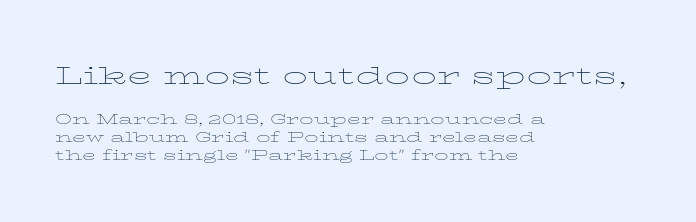
The image shows 25 px text type, upright; set left-aligned, normal line spacing (1.31x), normal letter spacing, not underlined; the first (top) block is 1.79x larger.
